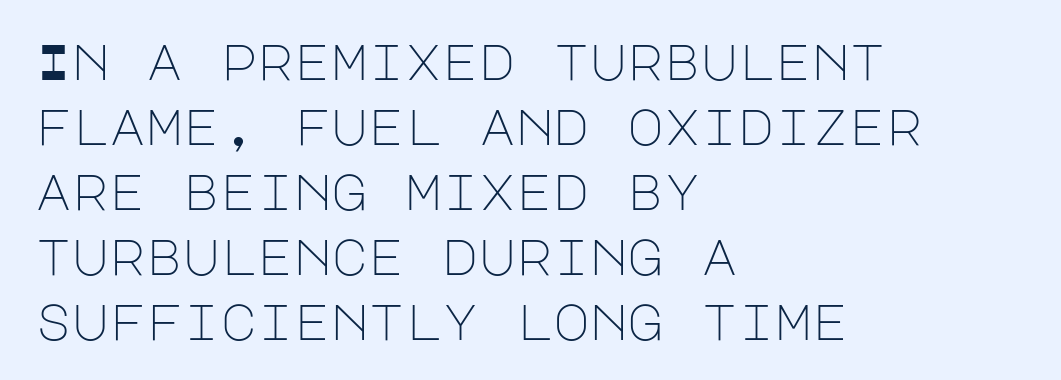
The image shows 50 px light sans-serif type, upright; set left-aligned, normal line spacing (1.3x), normal letter spacing, not underlined; low stroke contrast and a large x-height.
